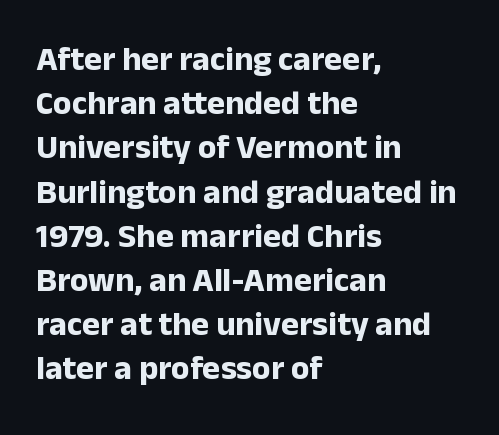
Is the letter spacing exaggerated? No — it looks like the ordinary default. Has an underline been added? It has not. This is heavy type, rendered in bold. Every stem runs plumb, perpendicular to the baseline.
